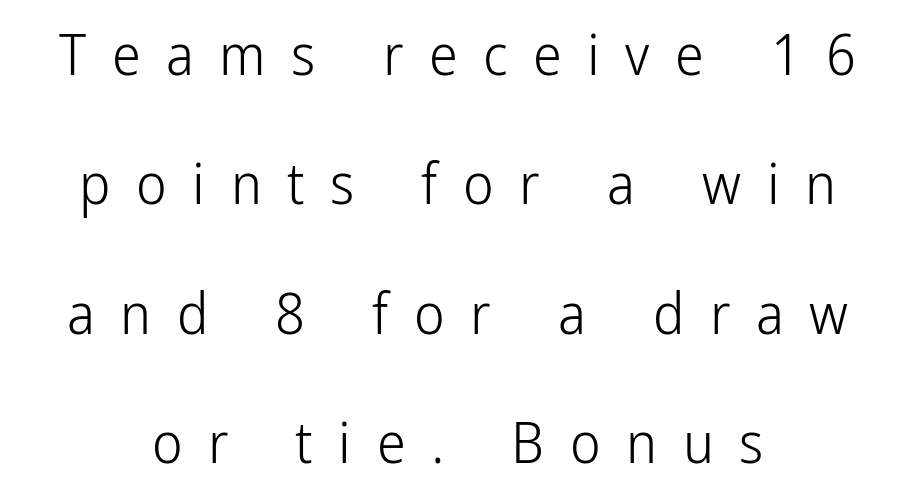
The image shows 58 px light, condensed sans-serif type, upright; set centered, loose line spacing (2.23x), unusually wide letter spacing (+0.44 em), not underlined; low stroke contrast and a medium x-height.
